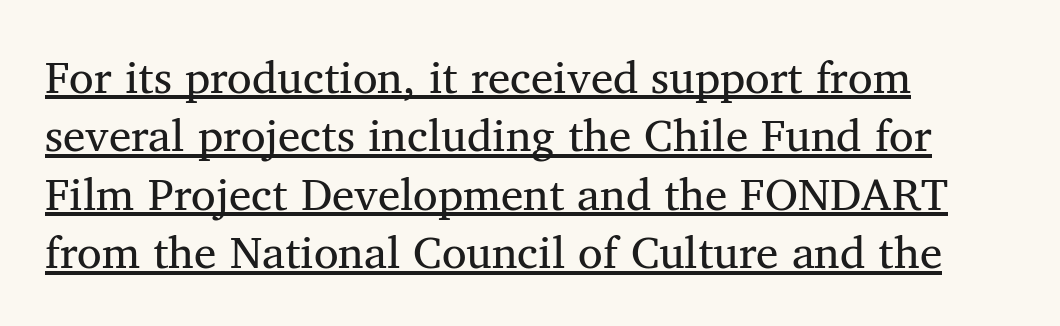
Q: Is the text bold? A: No.
Q: Is the text italic (slanted)? A: No, it is upright.
Q: Is the typeface a serif or a sans-serif typeface? A: Serif.
Q: Is the text underlined? A: Yes.
Q: How is the paragraph aligned? A: Left-aligned.
Q: Is the spacing between letters normal or unusually wide? A: Normal.
Q: Is the spacing between lines tight, normal or loose? A: Normal.
Q: Width (condensed, normal, or wide)? A: Normal.
Q: Stroke contrast? A: Medium.
Q: x-height? A: Medium.
Q: Monospaced? A: No.
